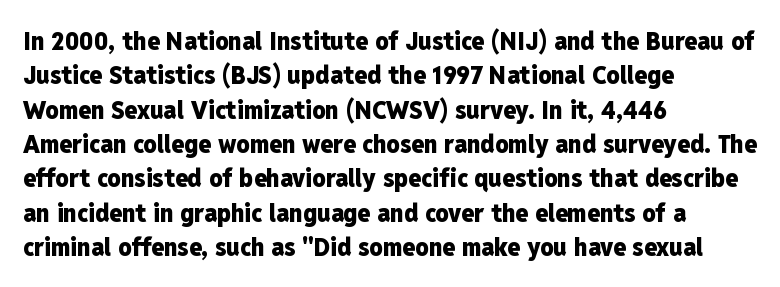
{"italic": "no", "bold": "yes", "underline": "no", "align": "left", "line_spacing": "normal", "line_spacing_ratio": 1.32, "letter_spacing": "normal", "letter_spacing_em": 0.0, "glyph_px": 26}
